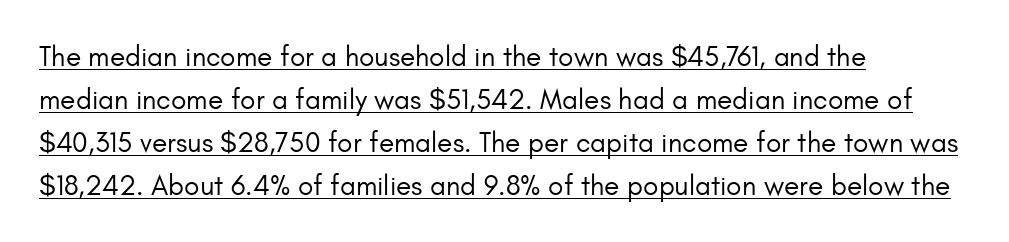
Casual observation: everything's shoved over to the left. Short note: letters normally spaced. Ordinary non-slanted type is in use. Note the varied advance widths — an 'i' is clearly narrower than an 'm'.
